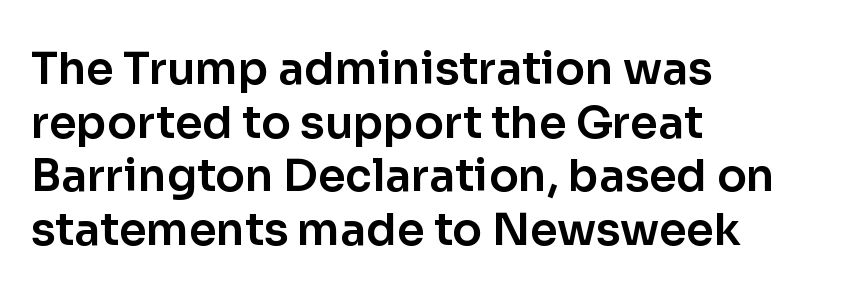
Here the glyphs are tracked normally, forming tight word shapes. The words here are not underlined. The font's upright variant was chosen for this text. Font category for this specimen: sans-serif.
